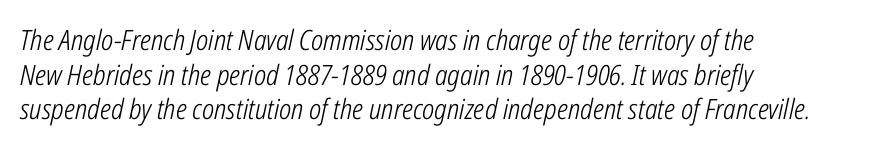
Q: Is the text bold? A: No.
Q: Is the text italic (slanted)? A: Yes, it leans right by about 12 degrees.
Q: Is the text underlined? A: No.
Q: How is the paragraph aligned? A: Left-aligned.
Q: Is the spacing between letters normal or unusually wide? A: Normal.
Q: Width (condensed, normal, or wide)? A: Condensed.
Q: Stroke contrast? A: Low.
Q: x-height? A: Medium.
Q: Monospaced? A: No.
